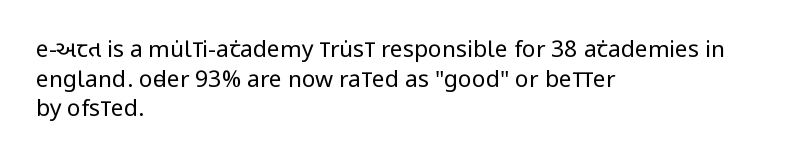
Q: Is the text bold? A: No.
Q: Is the text italic (slanted)? A: No, it is upright.
Q: Is the text underlined? A: No.
Q: How is the paragraph aligned? A: Left-aligned.
Q: Is the spacing between letters normal or unusually wide? A: Normal.
Q: Is the spacing between lines tight, normal or loose? A: Normal.
